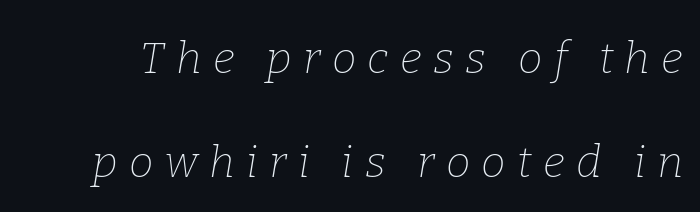
These glyphs show unthickened strokes, regular width or finer. Bare-footed words on every line. Character widths vary here, with narrow letters taking less room than wide ones. Interline gaps are noticeably wide in this sample. Compared with typical body copy, the letter spacing here is much looser.
